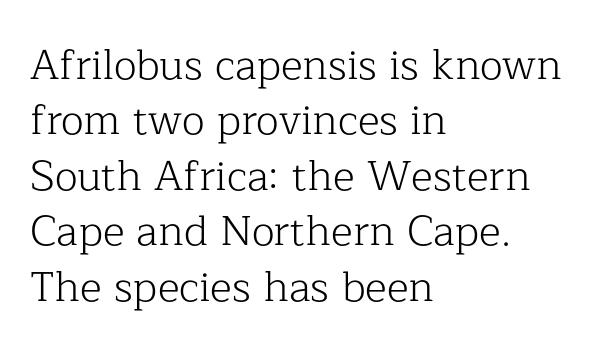
The image shows 42 px light serif type, upright; set left-aligned, normal line spacing (1.32x), normal letter spacing, not underlined; low stroke contrast and a medium x-height.
